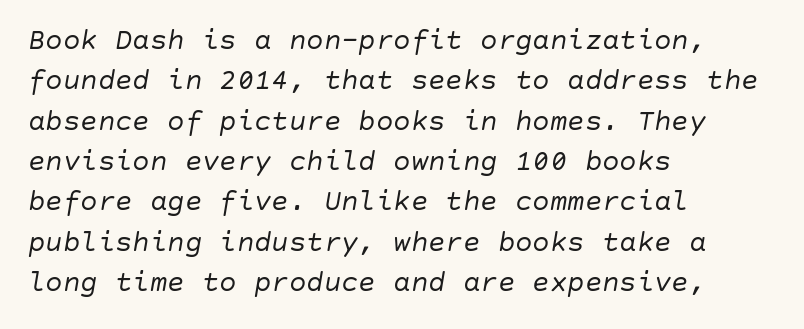
{"italic": "yes", "lean": "right", "slant_degrees": 10, "bold": "no", "weight": "regular", "width": "normal", "stroke_contrast": "low", "x_height": "large", "underline": "no", "align": "left", "line_spacing": "normal", "line_spacing_ratio": 1.39, "letter_spacing": "normal", "letter_spacing_em": 0.0, "glyph_px": 29}
